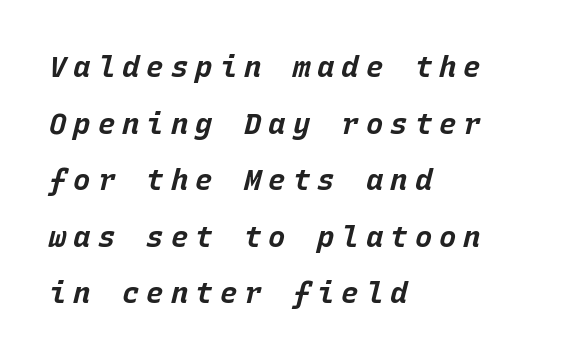
{"italic": "yes", "lean": "right", "slant_degrees": 15, "bold": "yes", "weight": "bold", "width": "normal", "stroke_contrast": "low", "x_height": "large", "monospaced": "yes", "underline": "no", "align": "left", "line_spacing": "loose", "line_spacing_ratio": 1.95, "letter_spacing": "wide", "letter_spacing_em": 0.24, "glyph_px": 29}
